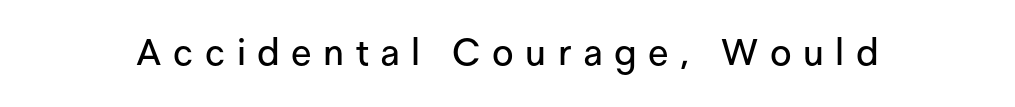
The image shows 37 px sans-serif type, upright; set unusually wide letter spacing (+0.31 em), not underlined; low stroke contrast and a medium x-height.
